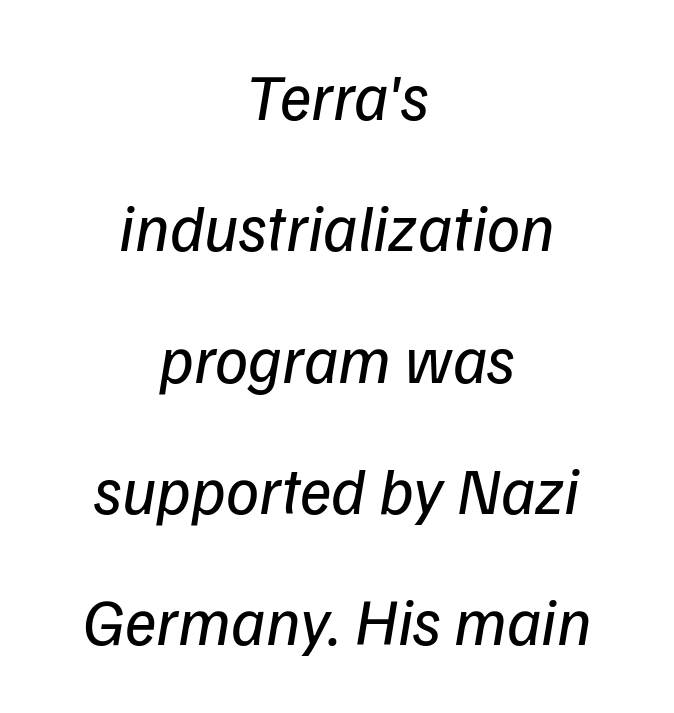
The image shows 66 px regular-weight sans-serif type; set centered, loose line spacing (1.99x), normal letter spacing, not underlined; low stroke contrast and a medium x-height.
